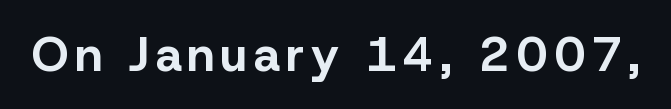
{"serif": "no", "italic": "no", "bold": "yes", "weight": "bold", "width": "normal", "stroke_contrast": "low", "x_height": "medium", "monospaced": "no", "underline": "no", "glyph_px": 48}
